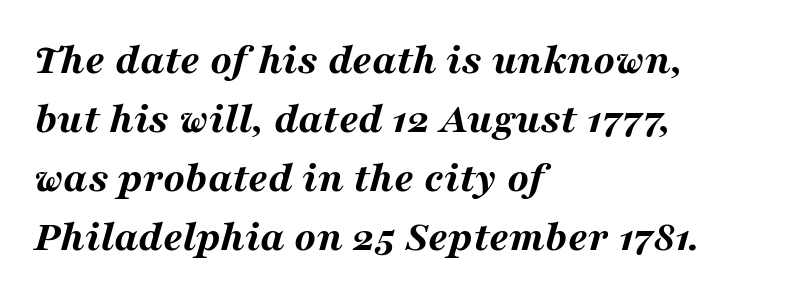
Q: Is the text bold? A: Yes.
Q: Is the text italic (slanted)? A: Yes, it leans right by about 16 degrees.
Q: Is the text underlined? A: No.
Q: How is the paragraph aligned? A: Left-aligned.
Q: Is the spacing between letters normal or unusually wide? A: Normal.
Q: Is the spacing between lines tight, normal or loose? A: Normal.
Q: Width (condensed, normal, or wide)? A: Wide.
Q: Stroke contrast? A: Medium.
Q: x-height? A: Medium.
Q: Monospaced? A: No.
